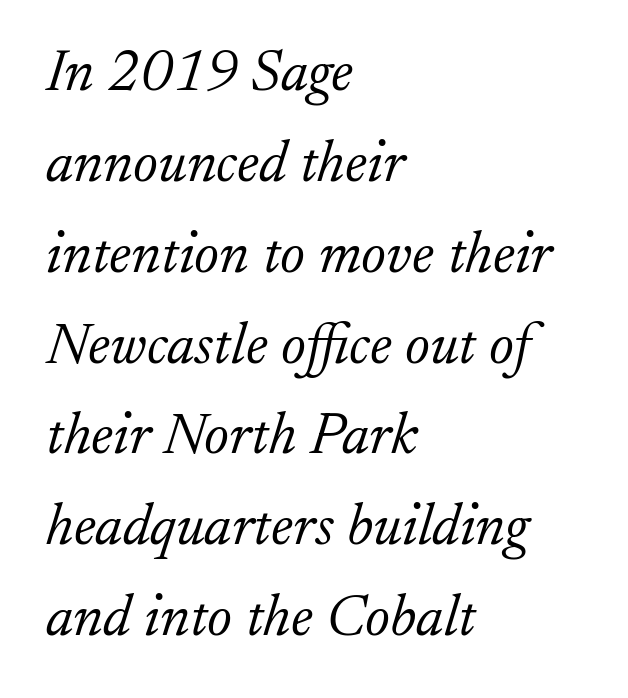
Yep, that's italic — everything's leaning. The passage shown is typeset with a serif family. Heft: none added — not bold. Typeset ragged right — the left edge is the straight one.
